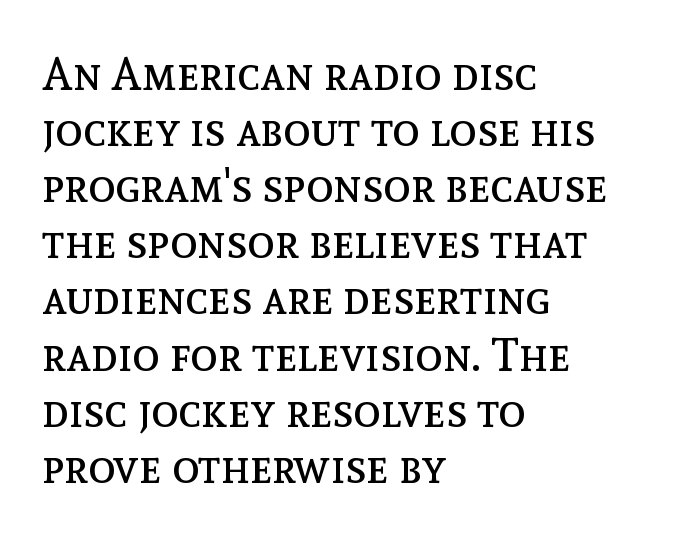
Vertical strokes here are truly vertical. Words float on clear page, feet unadorned. Visually the block forms a straight wall on the left and a jagged coastline on the right. Letters have the restrained weight of plain body copy at most. The letters sit at their default tracking, neither squeezed nor spread. The rendering uses natural spacing where letterforms have individual widths.
